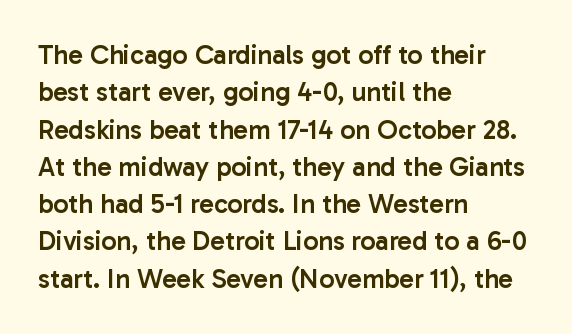
Rendered with straight, roman letterforms. This is moderately heavy type, rendered in semibold. Unmarked baselines from the first word to the last. If you measured baseline to baseline, you'd find a middling distance. Each word holds together tightly as a unit, with standard inter-letter gaps. Teacher's note: observe the even left margin — that is flush-left alignment.
